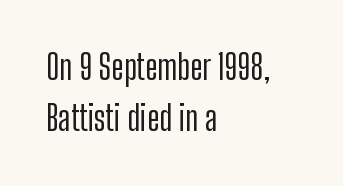
{"serif": "no", "italic": "no", "width": "condensed", "stroke_contrast": "low", "x_height": "medium", "monospaced": "no", "underline": "no", "align": "left", "line_spacing": "normal", "line_spacing_ratio": 1.51, "letter_spacing": "normal", "letter_spacing_em": 0.0, "glyph_px": 34}
